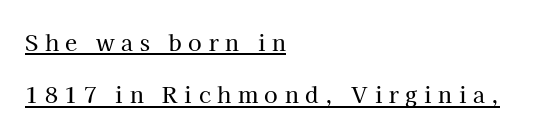
Q: Is the text italic (slanted)? A: No, it is upright.
Q: Is the text underlined? A: Yes.
Q: How is the paragraph aligned? A: Left-aligned.
Q: Is the spacing between letters normal or unusually wide? A: Unusually wide.
Q: Is the spacing between lines tight, normal or loose? A: Loose.
